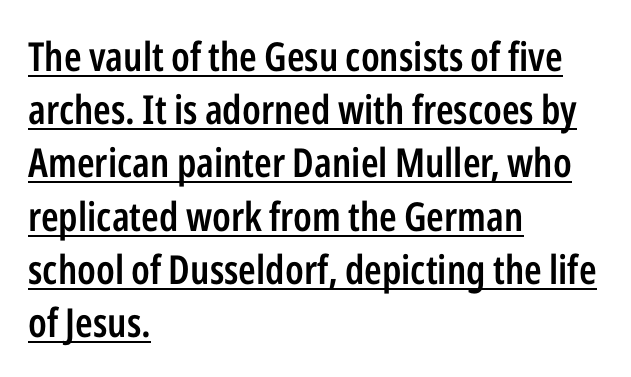
{"serif": "no", "italic": "no", "bold": "semi", "weight": "semibold", "width": "condensed", "stroke_contrast": "low", "x_height": "medium", "monospaced": "no", "underline": "yes", "align": "left", "line_spacing": "normal", "line_spacing_ratio": 1.33, "letter_spacing": "normal", "letter_spacing_em": 0.0, "glyph_px": 40}
